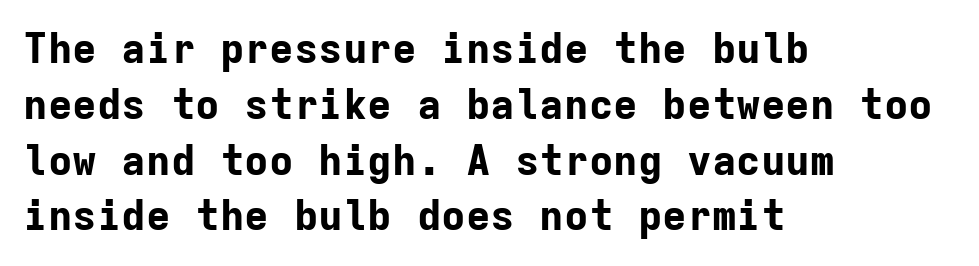
Q: Is the text bold? A: Yes.
Q: Is the text italic (slanted)? A: No, it is upright.
Q: Is the typeface a serif or a sans-serif typeface? A: Sans-serif.
Q: Is the text underlined? A: No.
Q: How is the paragraph aligned? A: Left-aligned.
Q: Is the spacing between letters normal or unusually wide? A: Normal.
Q: Is the spacing between lines tight, normal or loose? A: Normal.
Q: Width (condensed, normal, or wide)? A: Normal.
Q: Stroke contrast? A: Low.
Q: x-height? A: Medium.
Q: Monospaced? A: Yes.
